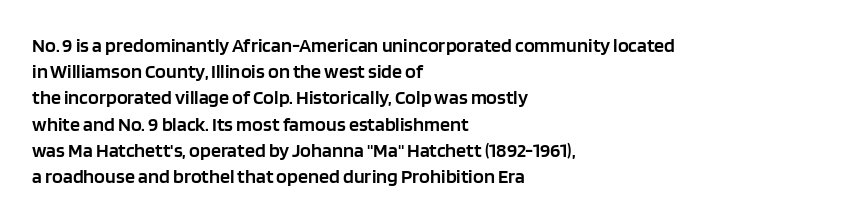
Q: Is the text bold? A: Semi-bold.
Q: Is the text italic (slanted)? A: No, it is upright.
Q: Is the text underlined? A: No.
Q: How is the paragraph aligned? A: Left-aligned.
Q: Is the spacing between letters normal or unusually wide? A: Normal.
Q: Is the spacing between lines tight, normal or loose? A: Normal.
